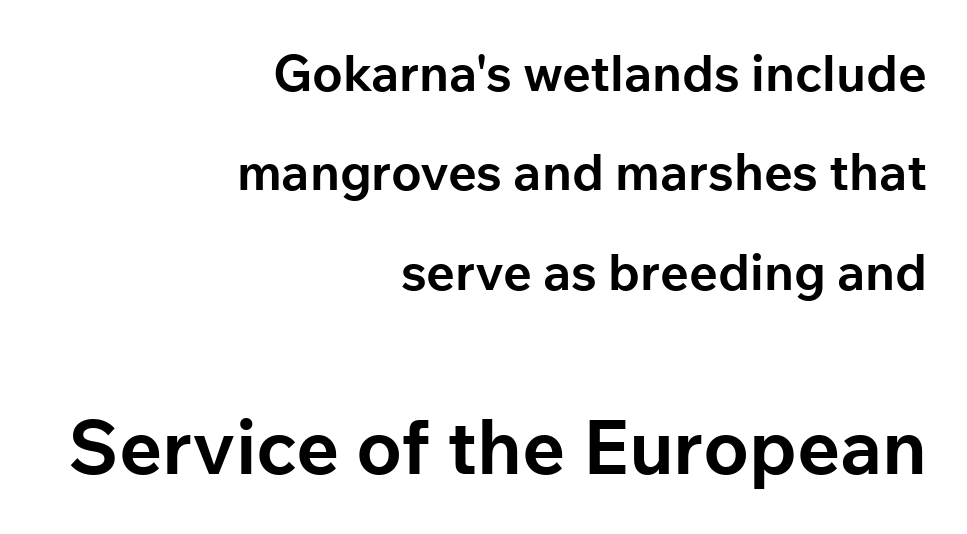
Nothing sits at the stroke ends, so this counts as sans-serif. Plain, unruled lines of type. Note the varied advance widths — an 'i' is clearly narrower than an 'm'. Each word holds together tightly as a unit, with standard inter-letter gaps. The strokes are fattened all the way to bold. The letters stand straight up with perfectly vertical stems.
